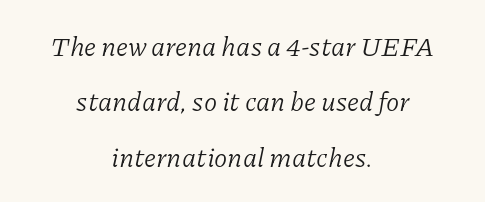
Q: Is the text bold? A: No.
Q: Is the text italic (slanted)? A: Yes, it leans right by about 11 degrees.
Q: Is the text underlined? A: No.
Q: How is the paragraph aligned? A: Centered.
Q: Is the spacing between letters normal or unusually wide? A: Normal.
Q: Is the spacing between lines tight, normal or loose? A: Loose.
